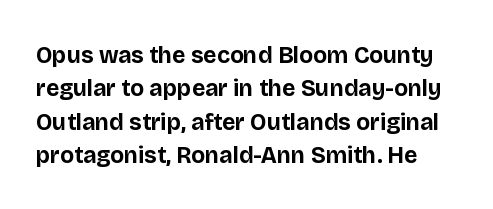
{"italic": "no", "bold": "yes", "underline": "no", "line_spacing": "normal", "line_spacing_ratio": 1.45, "letter_spacing": "normal", "letter_spacing_em": 0.0, "glyph_px": 23}
